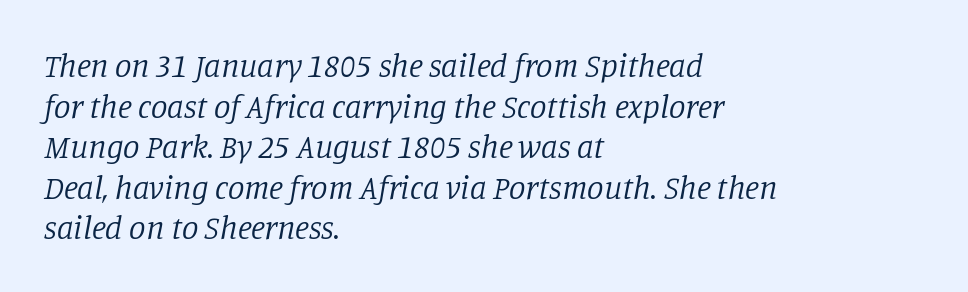
Q: Is the text bold? A: No.
Q: Is the text italic (slanted)? A: Yes, it leans right by about 11 degrees.
Q: Is the typeface a serif or a sans-serif typeface? A: Serif.
Q: Is the text underlined? A: No.
Q: How is the paragraph aligned? A: Left-aligned.
Q: Is the spacing between letters normal or unusually wide? A: Normal.
Q: Width (condensed, normal, or wide)? A: Normal.
Q: Stroke contrast? A: Low.
Q: x-height? A: Large.
Q: Monospaced? A: No.
